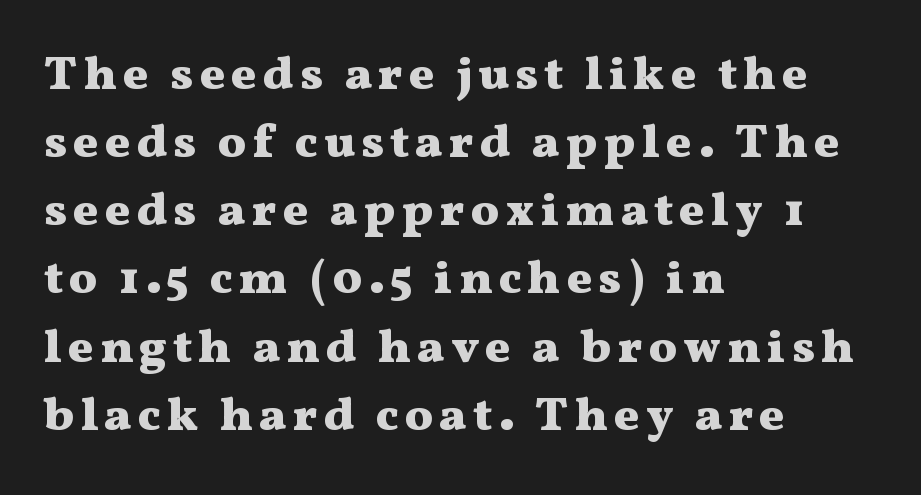
{"serif": "yes", "italic": "no", "bold": "yes", "weight": "heavy", "width": "wide", "stroke_contrast": "medium", "x_height": "medium", "monospaced": "no", "underline": "no", "align": "left", "line_spacing": "normal", "line_spacing_ratio": 1.45, "glyph_px": 47}
